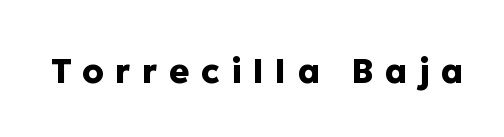
{"serif": "no", "italic": "no", "bold": "yes", "weight": "heavy", "width": "normal", "stroke_contrast": "low", "x_height": "medium", "monospaced": "no", "underline": "no", "letter_spacing": "wide", "letter_spacing_em": 0.34, "glyph_px": 34}
